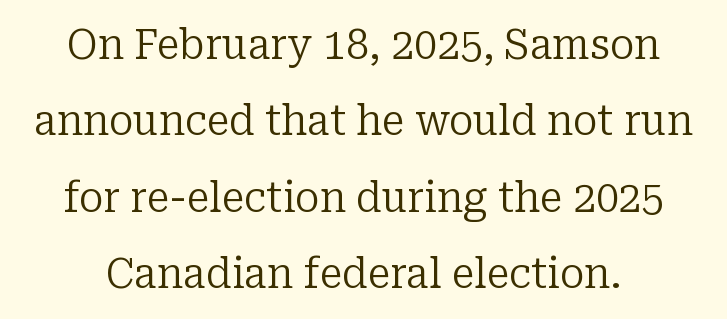
{"serif": "yes", "italic": "no", "bold": "no", "weight": "regular", "width": "normal", "stroke_contrast": "low", "x_height": "medium", "monospaced": "no", "underline": "no", "line_spacing_ratio": 1.86, "letter_spacing": "normal", "letter_spacing_em": 0.0, "glyph_px": 41}
